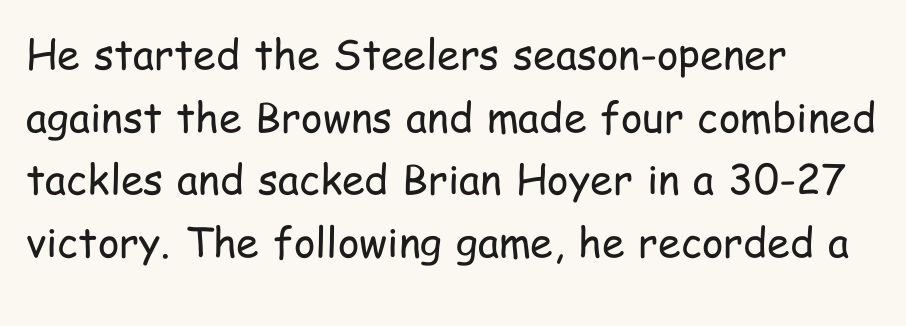
{"serif": "no", "italic": "no", "bold": "no", "weight": "regular", "width": "condensed", "stroke_contrast": "low", "x_height": "medium", "monospaced": "no", "underline": "no", "align": "left", "line_spacing": "normal", "line_spacing_ratio": 1.53, "letter_spacing": "normal", "letter_spacing_em": 0.0, "glyph_px": 41}
